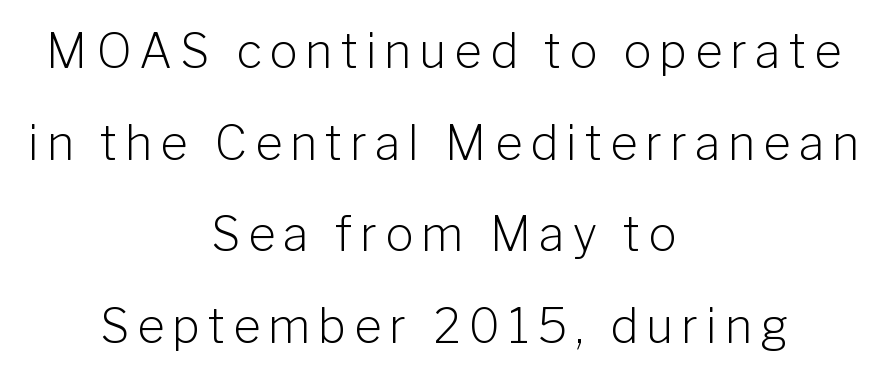
Think of a printed novel: that variable character pitch is what you see here. Compared with a typical body face, this is equally light or lighter still. Compared with a flush-left layout, this one balances lines on the center instead. The strip under each line holds only bare page.
